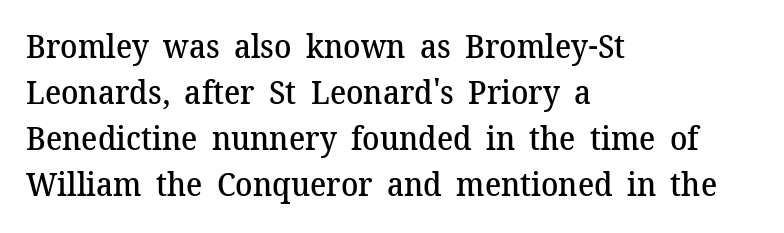
The image shows 32 px semibold serif type, upright; set left-aligned, normal line spacing (1.44x), normal letter spacing, not underlined; medium stroke contrast and a medium x-height.
